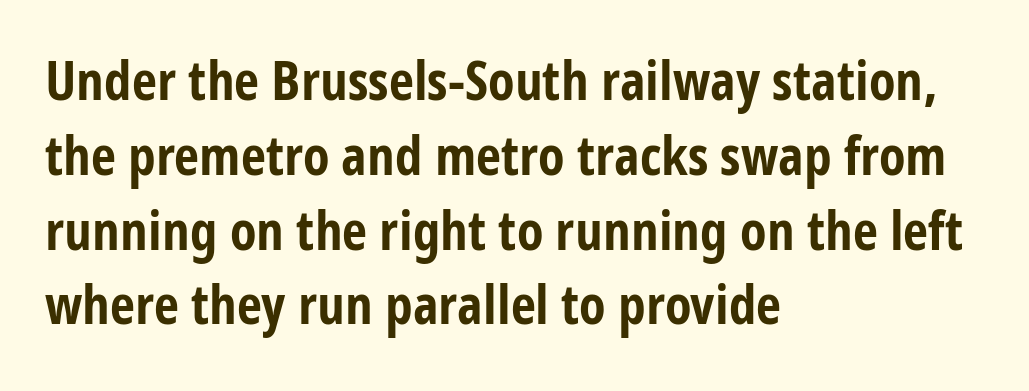
{"serif": "no", "italic": "no", "bold": "yes", "weight": "bold", "width": "condensed", "stroke_contrast": "low", "x_height": "large", "monospaced": "no", "underline": "no", "align": "left", "line_spacing": "normal", "line_spacing_ratio": 1.36, "letter_spacing": "normal", "letter_spacing_em": 0.0, "glyph_px": 55}
